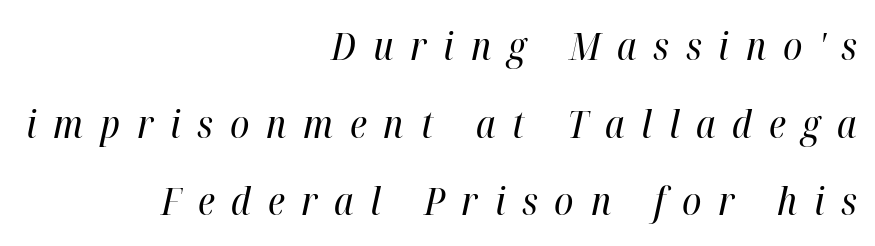
Vertically, the passage feels expansive, rows floating well apart. Does extra space separate the letters? Yes, quite a lot of it. Glance below the letters and you will spot only blank space. All the whitespace from short lines collects on the left.
